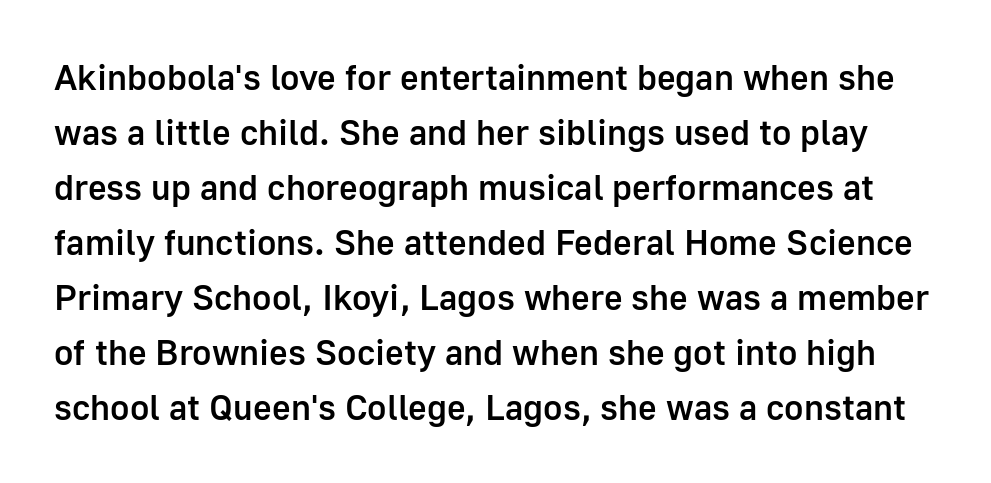
The image shows 36 px semibold sans-serif type, upright; set normal line spacing (1.53x), normal letter spacing, not underlined; low stroke contrast and a medium x-height.
